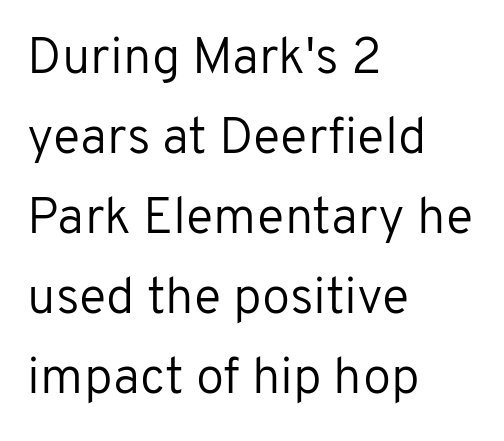
The image shows 51 px regular-weight sans-serif type, upright; set left-aligned, normal line spacing (1.57x), normal letter spacing, not underlined; low stroke contrast and a medium x-height.
